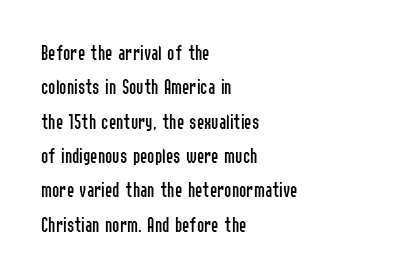
{"italic": "no", "bold": "no", "underline": "no", "align": "left", "line_spacing": "normal", "line_spacing_ratio": 1.56, "letter_spacing": "normal", "letter_spacing_em": 0.0, "glyph_px": 22}
